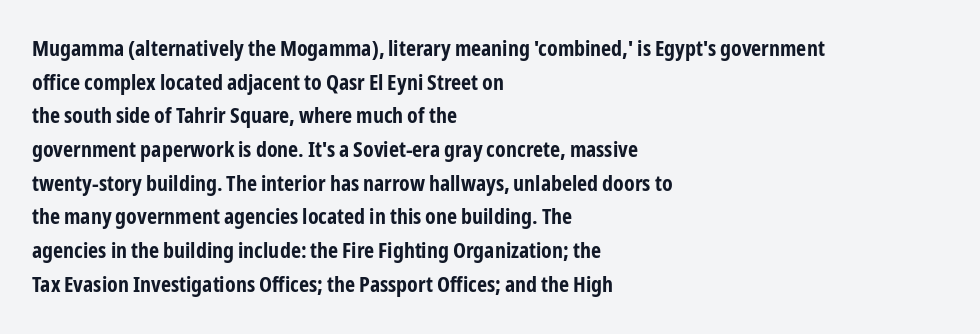
{"italic": "no", "bold": "yes", "underline": "no", "align": "left", "line_spacing": "normal", "line_spacing_ratio": 1.53, "letter_spacing": "normal", "letter_spacing_em": 0.0, "glyph_px": 22}
